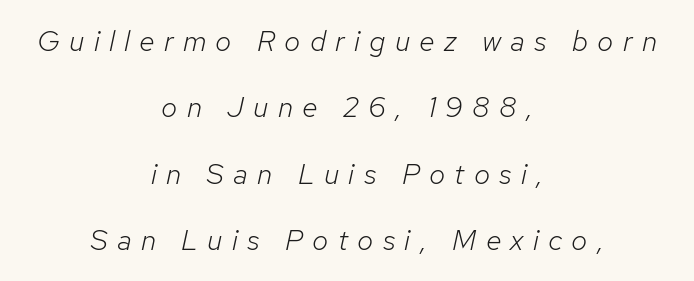
These lines are rendered in a variable-pitch font. Honestly, the rows look like they've been pulled way apart. The typography opts for an oblique posture over an upright one. Layout note: lines centered. You could only call the tracking loose — the letters float apart. Nothing heavy about these letters — not bold at all.
